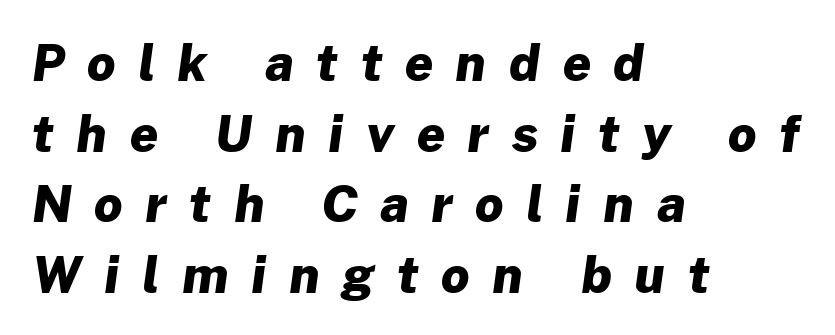
A normal amount of white space separates one row of letters from the next. Caption: expanded tracking, letters set apart. The text was rendered using a sans face with plain stroke endings. The glyphs are unaccompanied by any horizontal stroke below them. I'd describe the lettering as bold — thick and assertive. Short and long lines alike share a common starting point at left.
